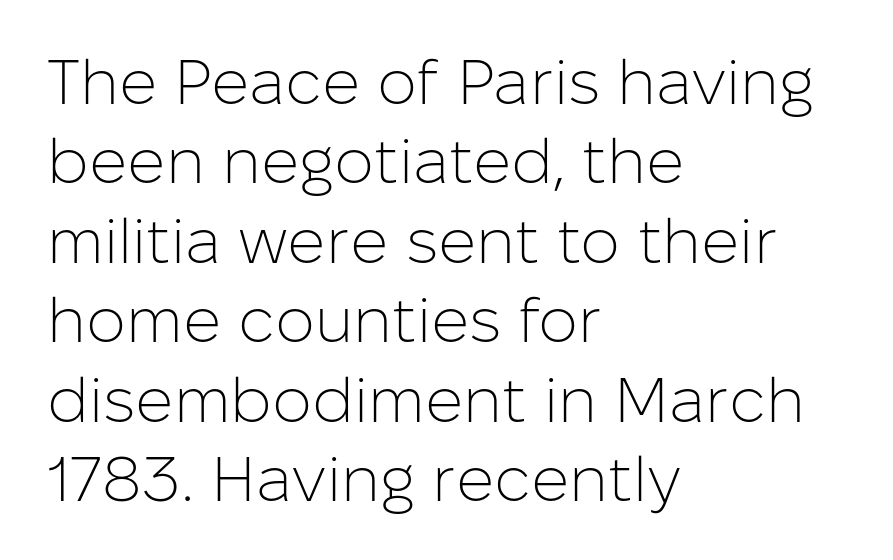
Layout note: lines flush left. You can tell from the bare stems that sans-serif type was used. The lettering holds an erect, upright posture throughout. The rendering uses natural spacing where letterforms have individual widths. Stroke mass is kept to a normal reading level or below. The rows are spaced the way most documents space them.
